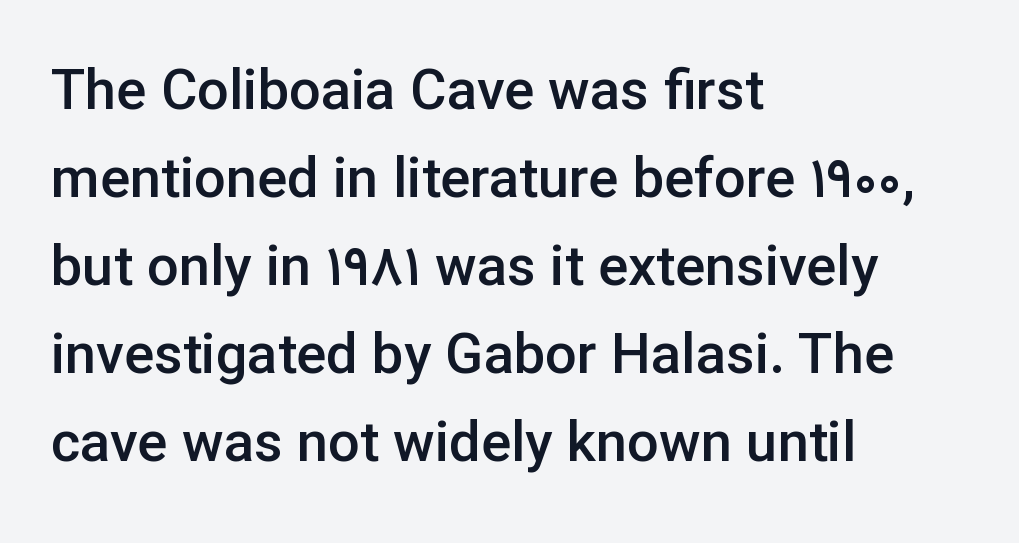
Underlining? Definitely not there. Line starts are locked; line ends wander. Stroke thickness is moderately raised; the sample reads as semibold. A normal amount of white space separates one row of letters from the next. Is this a fixed-width face? No — the glyphs have proportional, varying widths. Caption: standard tracking, unaltered.
